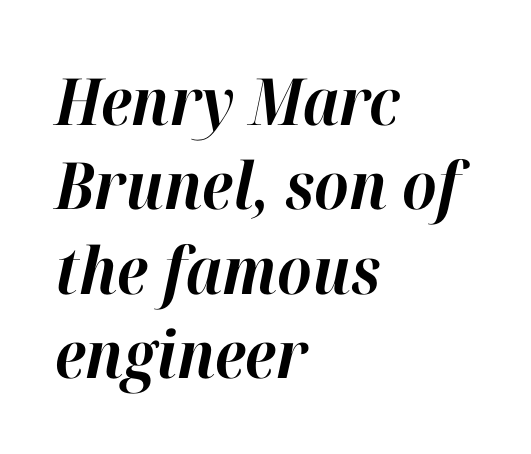
{"italic": "yes", "lean": "right", "slant_degrees": 12, "bold": "yes", "weight": "bold", "width": "normal", "stroke_contrast": "high", "x_height": "medium", "monospaced": "no", "underline": "no", "align": "left", "line_spacing": "normal", "line_spacing_ratio": 1.3, "letter_spacing": "normal", "letter_spacing_em": 0.0, "glyph_px": 65}
